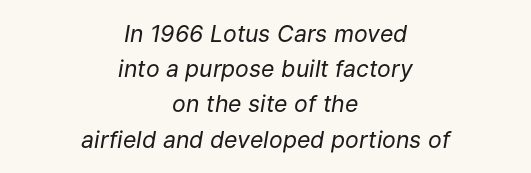
The image shows 23 px text type, italic (leaning right); set centered, normal line spacing (1.53x), normal letter spacing, not underlined.
